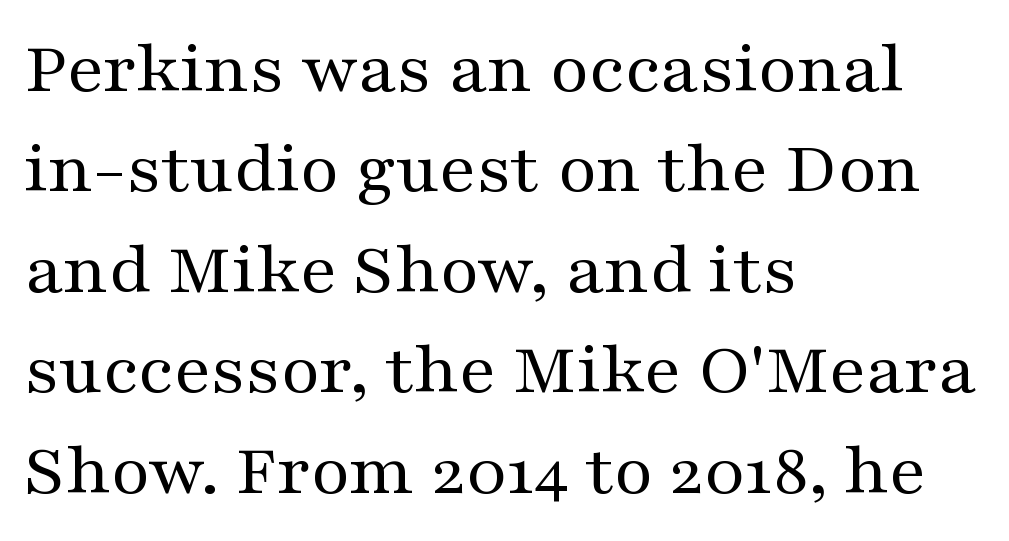
Q: Is the text bold? A: No.
Q: Is the text italic (slanted)? A: No, it is upright.
Q: Is the typeface a serif or a sans-serif typeface? A: Serif.
Q: Is the text underlined? A: No.
Q: How is the paragraph aligned? A: Left-aligned.
Q: Is the spacing between letters normal or unusually wide? A: Normal.
Q: Is the spacing between lines tight, normal or loose? A: Normal.
Q: Width (condensed, normal, or wide)? A: Wide.
Q: Stroke contrast? A: Medium.
Q: x-height? A: Medium.
Q: Monospaced? A: No.
